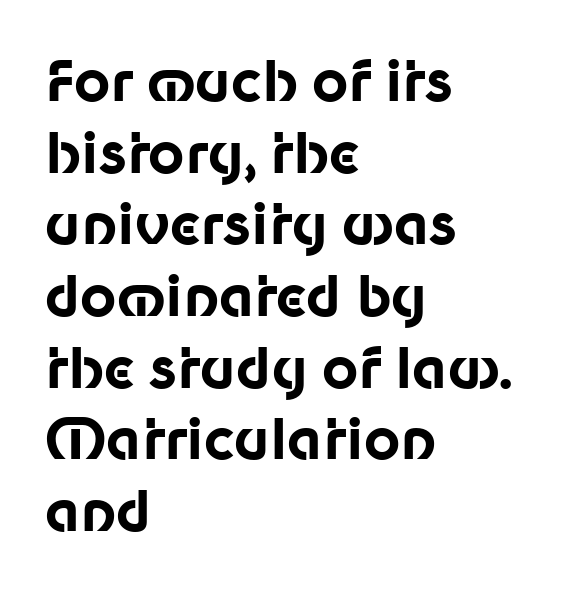
Q: Is the text bold? A: Yes.
Q: Is the text italic (slanted)? A: No, it is upright.
Q: Is the typeface a serif or a sans-serif typeface? A: Sans-serif.
Q: Is the text underlined? A: No.
Q: How is the paragraph aligned? A: Left-aligned.
Q: Is the spacing between letters normal or unusually wide? A: Normal.
Q: Is the spacing between lines tight, normal or loose? A: Normal.
Q: Width (condensed, normal, or wide)? A: Normal.
Q: Stroke contrast? A: Low.
Q: x-height? A: Medium.
Q: Monospaced? A: No.
